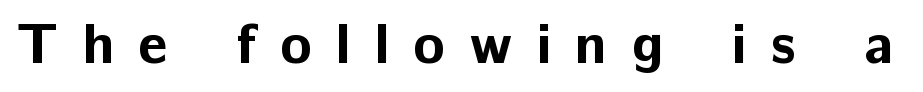
{"serif": "no", "italic": "no", "bold": "yes", "weight": "bold", "width": "normal", "stroke_contrast": "low", "x_height": "medium", "monospaced": "no", "underline": "no", "letter_spacing": "wide", "letter_spacing_em": 0.43, "glyph_px": 57}
